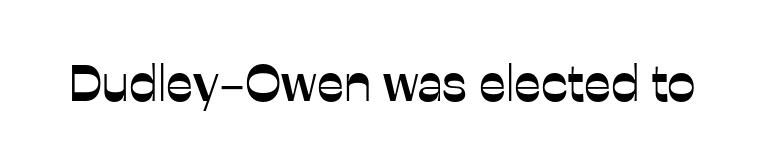
Spacing between characters is what you'd get straight out of the box. The glyphs are unaccompanied by any horizontal stroke below them. Upright lettering throughout. Observe the absence of serifs on each vertical stroke in this sample. Think of a printed novel: that variable character pitch is what you see here.
